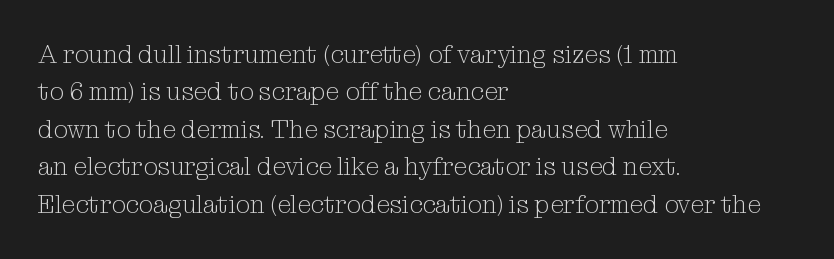
In CSS terms this would be text-align: left. Descenders are the only things crossing below the line. One glance says typical: line gaps are just what's usual. This is the regular roman posture of the typeface.
